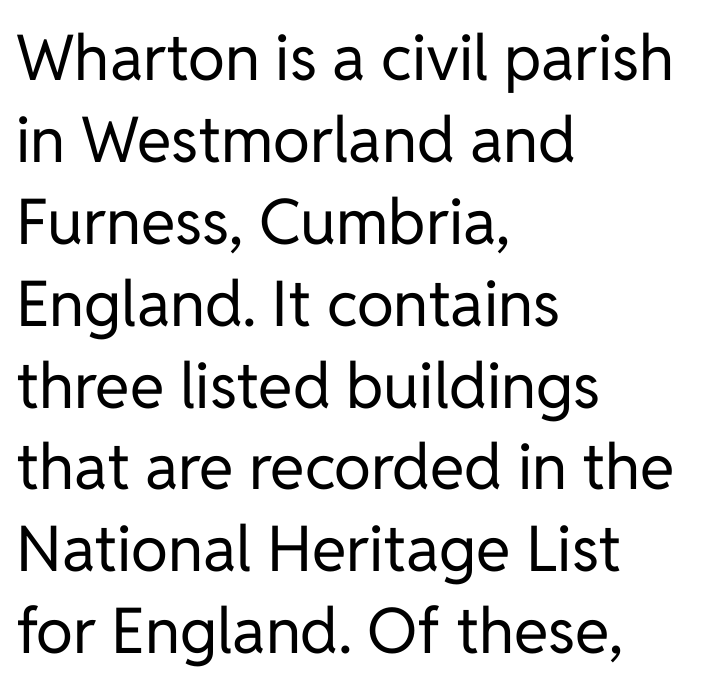
{"serif": "no", "italic": "no", "bold": "no", "weight": "regular", "width": "normal", "stroke_contrast": "low", "x_height": "medium", "monospaced": "no", "underline": "no", "align": "left", "line_spacing": "normal", "line_spacing_ratio": 1.3, "letter_spacing": "normal", "letter_spacing_em": 0.0, "glyph_px": 63}
